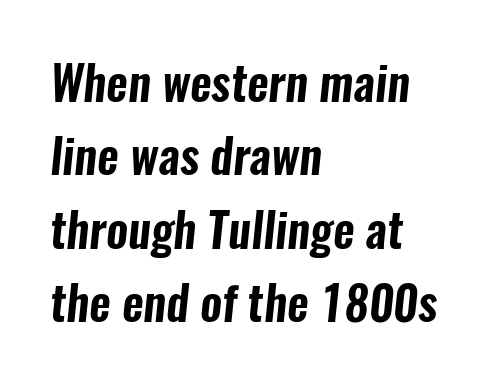
Bare-footed words on every line. Nobody touched the tracking dial on this one. The designer went with a sans here, leaving each stem footless. Short and long lines alike share a common starting point at left. Leading matches the norm, producing a regular column.
